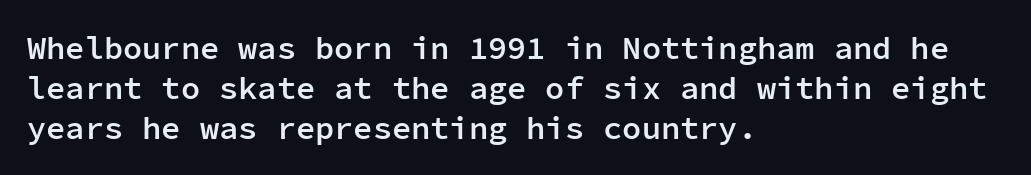
{"serif": "no", "italic": "no", "bold": "semi", "weight": "semibold", "width": "normal", "stroke_contrast": "low", "x_height": "medium", "monospaced": "yes", "underline": "no", "align": "left", "line_spacing": "normal", "line_spacing_ratio": 1.25, "letter_spacing": "normal", "letter_spacing_em": 0.0, "glyph_px": 32}
